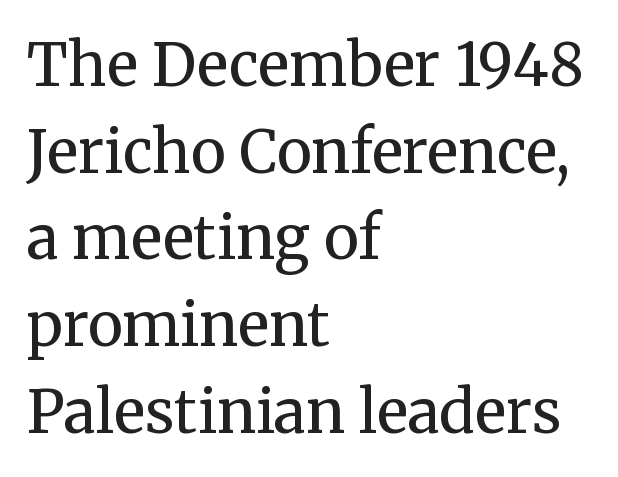
Q: Is the text bold? A: No.
Q: Is the text italic (slanted)? A: No, it is upright.
Q: Is the typeface a serif or a sans-serif typeface? A: Serif.
Q: Is the text underlined? A: No.
Q: How is the paragraph aligned? A: Left-aligned.
Q: Is the spacing between letters normal or unusually wide? A: Normal.
Q: Is the spacing between lines tight, normal or loose? A: Normal.
Q: Width (condensed, normal, or wide)? A: Normal.
Q: Stroke contrast? A: Medium.
Q: x-height? A: Medium.
Q: Monospaced? A: No.
